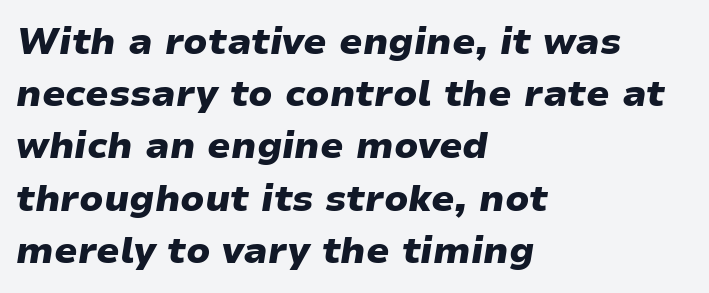
It's the slanting kind of type. Whoever set this chose a conventional vertical rhythm. One-word summary of the alignment: left. Proportional: the letters do not fall into vertical columns. No word sits above an underline.
